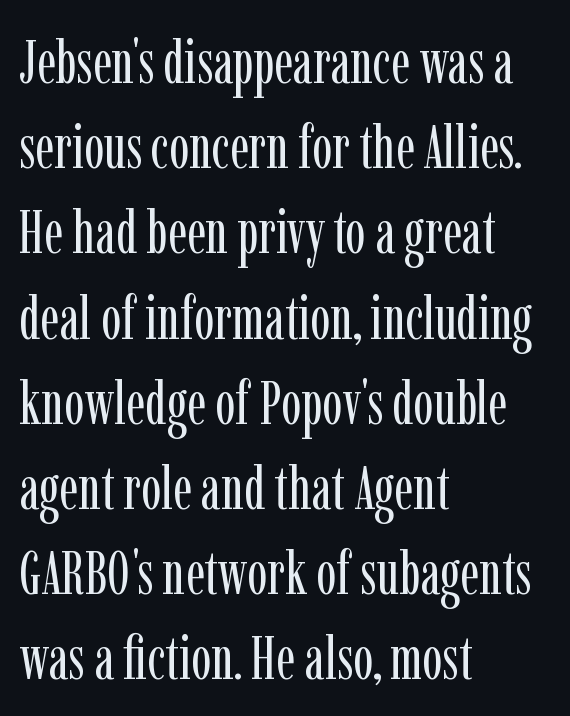
The image shows 60 px regular-weight, condensed serif type, upright; set left-aligned, normal line spacing (1.42x), normal letter spacing, not underlined; low stroke contrast and a medium x-height.
